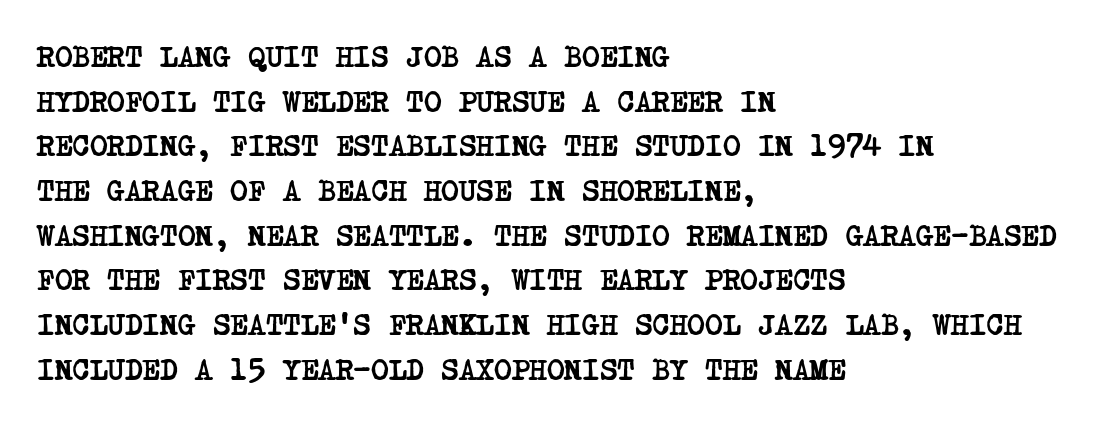
{"serif": "yes", "bold": "yes", "weight": "semibold", "width": "condensed", "stroke_contrast": "low", "x_height": "large", "underline": "no", "align": "left", "line_spacing": "normal", "line_spacing_ratio": 1.49, "letter_spacing": "normal", "letter_spacing_em": 0.0, "glyph_px": 30}
